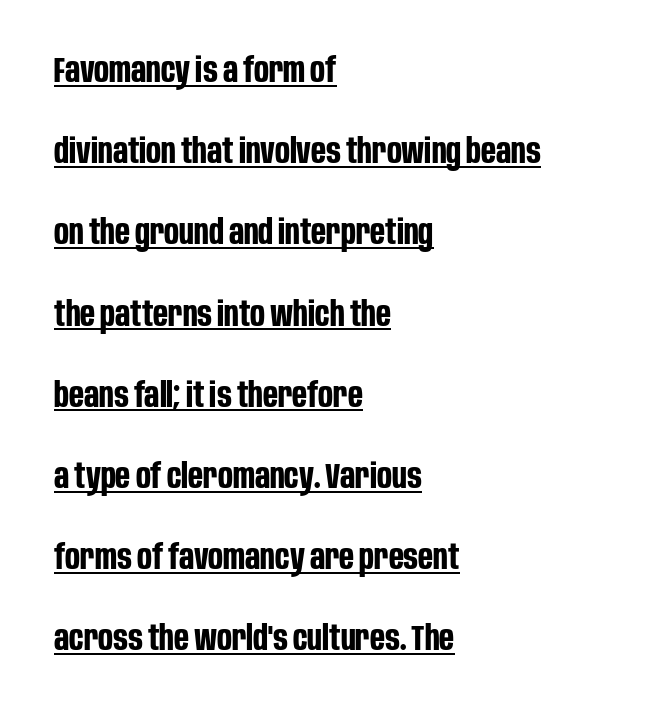
The paragraph has a hard left edge and a soft right edge. The font's upright variant was chosen for this text. Widely set lines give the paragraph a tall, airy silhouette. Every word sits above its own underline.
